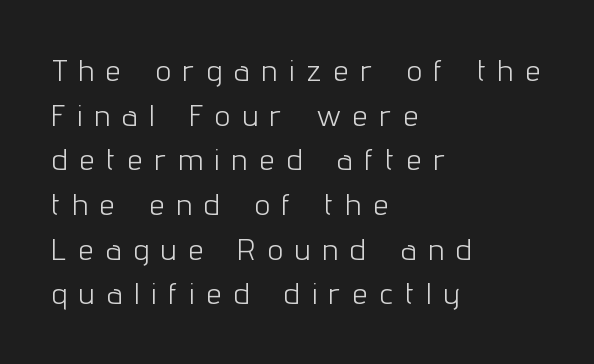
Q: Is the text bold? A: No.
Q: Is the text italic (slanted)? A: No, it is upright.
Q: Is the typeface a serif or a sans-serif typeface? A: Sans-serif.
Q: Is the text underlined? A: No.
Q: How is the paragraph aligned? A: Left-aligned.
Q: Is the spacing between letters normal or unusually wide? A: Unusually wide.
Q: Is the spacing between lines tight, normal or loose? A: Normal.
Q: Width (condensed, normal, or wide)? A: Condensed.
Q: Stroke contrast? A: Low.
Q: x-height? A: Medium.
Q: Monospaced? A: No.
